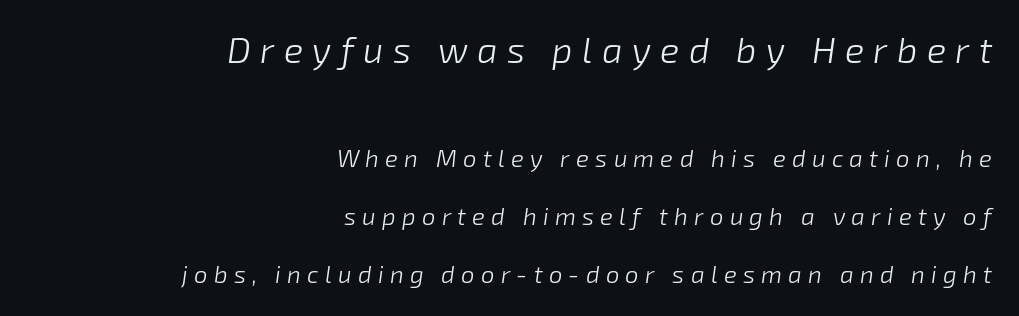
Q: Is the text bold? A: No.
Q: Is the text italic (slanted)? A: Yes, it leans right by about 8 degrees.
Q: Is the text underlined? A: No.
Q: How is the paragraph aligned? A: Right-aligned.
Q: Is the spacing between letters normal or unusually wide? A: Unusually wide.
Q: Is the spacing between lines tight, normal or loose? A: Loose.
Q: Which block of text is set in a larger size, the first (top) or the second (bottom)? A: The first (top) one.
Q: Width (condensed, normal, or wide)? A: Normal.
Q: Stroke contrast? A: Low.
Q: x-height? A: Medium.
Q: Monospaced? A: No.
